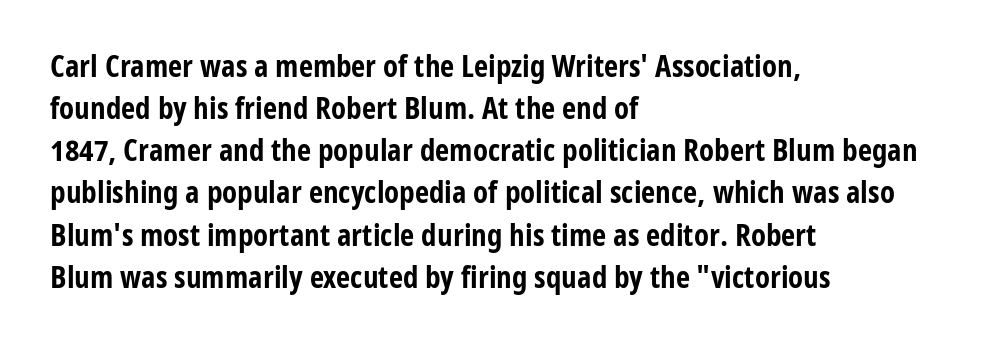
The image shows 31 px bold, condensed sans-serif type, upright; set left-aligned, normal line spacing (1.36x), normal letter spacing, not underlined; low stroke contrast and a medium x-height.
